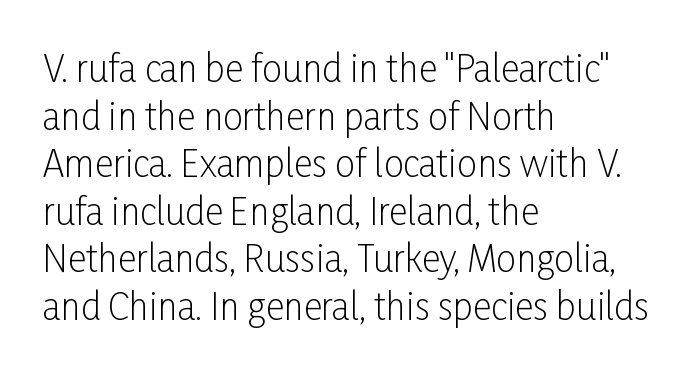
{"serif": "no", "italic": "no", "bold": "no", "weight": "light", "width": "condensed", "stroke_contrast": "low", "x_height": "medium", "monospaced": "no", "underline": "no", "align": "left", "line_spacing": "normal", "line_spacing_ratio": 1.32, "letter_spacing": "normal", "letter_spacing_em": 0.0, "glyph_px": 36}
